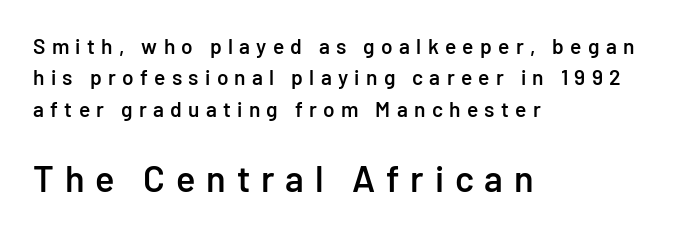
The gap between lines stays unmarked. The horizontal fit of the characters is loose and conspicuously gappy. The axis of the letterforms is exactly vertical. Honestly, the row spacing looks completely unremarkable. The later block is typeset at a bigger size than the earlier block. The letters are semibold — heavier than regular but short of a full bold.
